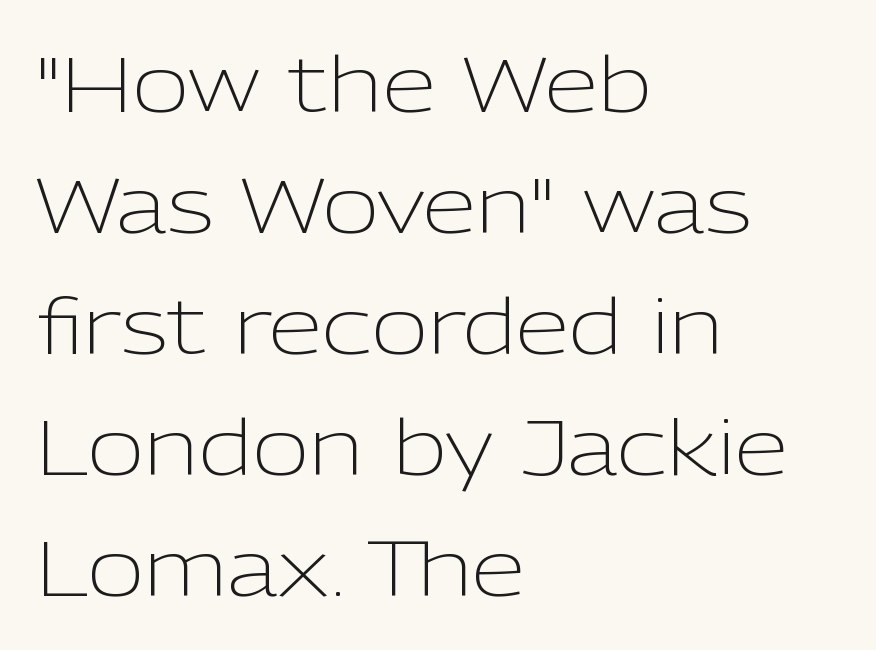
{"serif": "no", "italic": "no", "bold": "no", "weight": "light", "width": "normal", "stroke_contrast": "low", "x_height": "medium", "monospaced": "no", "underline": "no", "align": "left", "line_spacing": "normal", "line_spacing_ratio": 1.55, "letter_spacing": "normal", "letter_spacing_em": 0.0, "glyph_px": 78}
